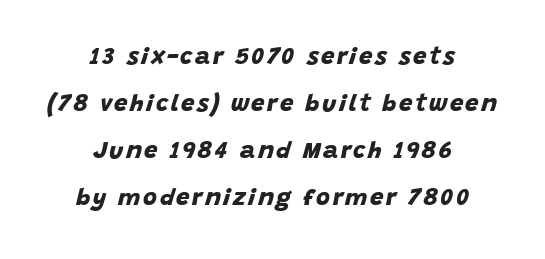
Weight check: bold — yes, fully. Where is the straight margin? There isn't one; the lines are centered. Successive baselines arrive slowly, with a big drop between each. Clear beneath every line of the passage.
